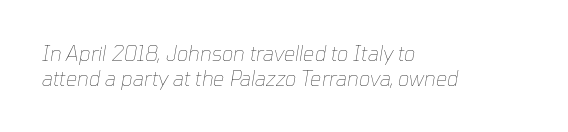
Q: Is the text bold? A: No.
Q: Is the text italic (slanted)? A: Yes, it leans right by about 10 degrees.
Q: Is the text underlined? A: No.
Q: How is the paragraph aligned? A: Left-aligned.
Q: Is the spacing between letters normal or unusually wide? A: Normal.
Q: Is the spacing between lines tight, normal or loose? A: Normal.
